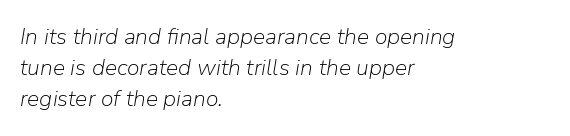
Q: Is the text bold? A: No.
Q: Is the text italic (slanted)? A: Yes, it leans right by about 9 degrees.
Q: Is the text underlined? A: No.
Q: How is the paragraph aligned? A: Left-aligned.
Q: Is the spacing between letters normal or unusually wide? A: Normal.
Q: Is the spacing between lines tight, normal or loose? A: Normal.
